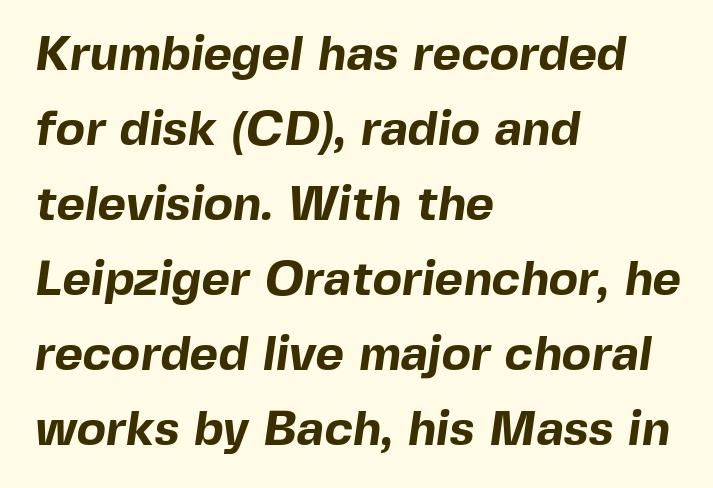
Q: Is the text bold? A: Yes.
Q: Is the typeface a serif or a sans-serif typeface? A: Sans-serif.
Q: Is the text underlined? A: No.
Q: How is the paragraph aligned? A: Left-aligned.
Q: Is the spacing between letters normal or unusually wide? A: Normal.
Q: Is the spacing between lines tight, normal or loose? A: Normal.
Q: Width (condensed, normal, or wide)? A: Normal.
Q: x-height? A: Medium.
Q: Monospaced? A: No.
